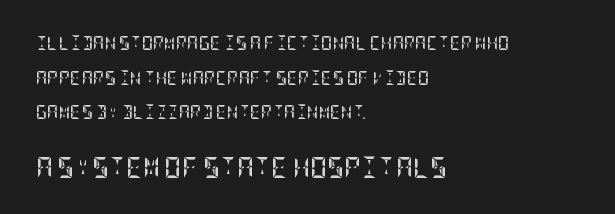
Q: Is the text bold? A: Yes.
Q: Is the text italic (slanted)? A: No, it is upright.
Q: Is the text underlined? A: No.
Q: How is the paragraph aligned? A: Left-aligned.
Q: Is the spacing between letters normal or unusually wide? A: Normal.
Q: Is the spacing between lines tight, normal or loose? A: Loose.
Q: Which block of text is set in a larger size, the first (top) or the second (bottom)? A: The second (bottom) one.
